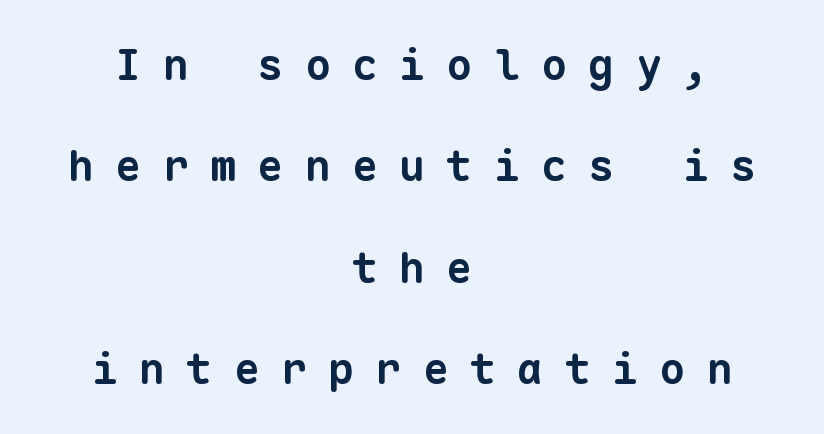
The image shows 43 px bold sans-serif type, monospaced; set centered, loose line spacing (2.36x), unusually wide letter spacing (+0.5 em), not underlined; low stroke contrast and a medium x-height.
